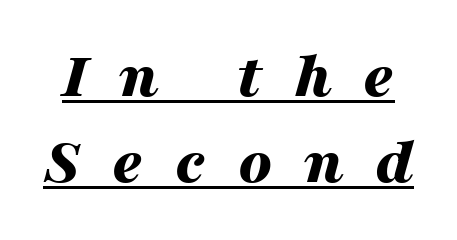
{"italic": "yes", "lean": "right", "slant_degrees": 16, "bold": "yes", "weight": "bold", "width": "wide", "stroke_contrast": "medium", "x_height": "medium", "monospaced": "no", "underline": "yes", "line_spacing": "normal", "line_spacing_ratio": 1.3, "letter_spacing": "wide", "letter_spacing_em": 0.48, "glyph_px": 66}
